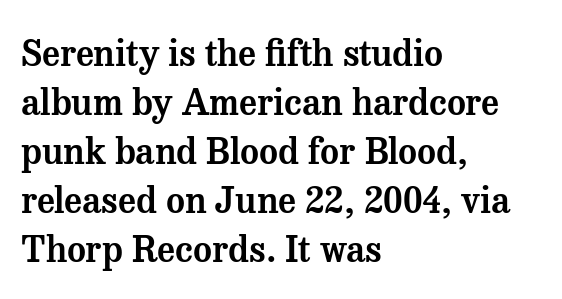
These lines are composed in type with serifs. Honestly, there is no underline to notice here at all. The lines in this sample share a left origin and differ only in where they stop. The lettering holds an erect, upright posture throughout.
